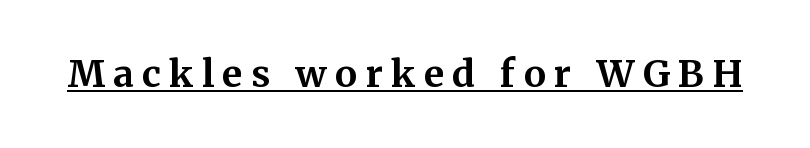
Q: Is the text bold? A: Yes.
Q: Is the text italic (slanted)? A: No, it is upright.
Q: Is the typeface a serif or a sans-serif typeface? A: Serif.
Q: Is the text underlined? A: Yes.
Q: Is the spacing between letters normal or unusually wide? A: Unusually wide.
Q: Width (condensed, normal, or wide)? A: Normal.
Q: Stroke contrast? A: Medium.
Q: x-height? A: Medium.
Q: Monospaced? A: No.
